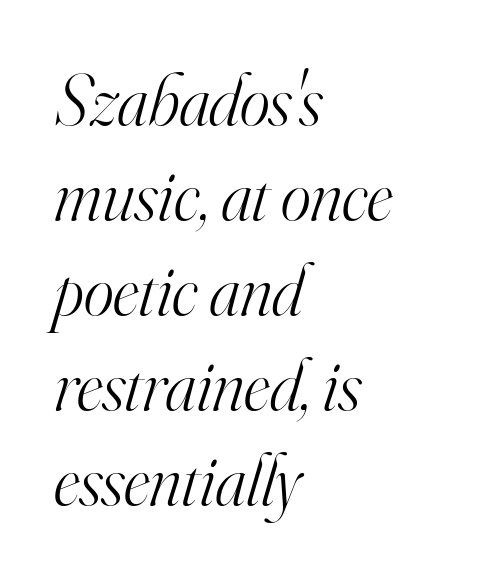
{"serif": "yes", "italic": "yes", "lean": "right", "slant_degrees": 16, "bold": "no", "weight": "light", "width": "normal", "stroke_contrast": "high", "x_height": "small", "monospaced": "no", "underline": "no", "align": "left", "line_spacing": "normal", "line_spacing_ratio": 1.32, "letter_spacing": "normal", "letter_spacing_em": 0.0, "glyph_px": 72}
